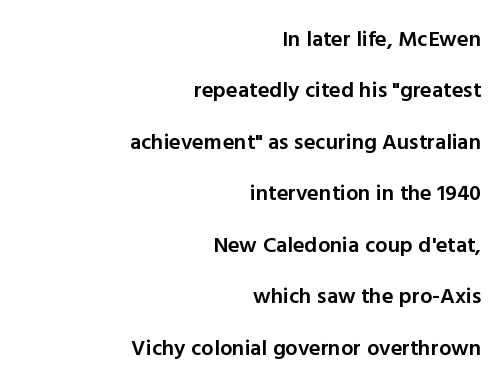
The image shows 22 px text type, upright; set right-aligned, loose line spacing (2.34x), normal letter spacing, not underlined.
